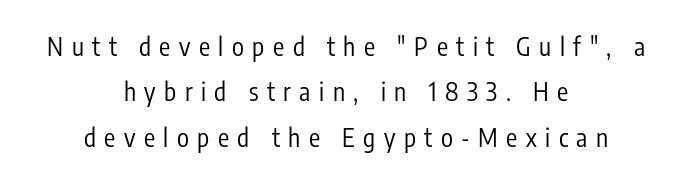
{"italic": "no", "bold": "no", "underline": "no", "align": "center", "line_spacing_ratio": 1.82, "letter_spacing": "wide", "letter_spacing_em": 0.34, "glyph_px": 25}
